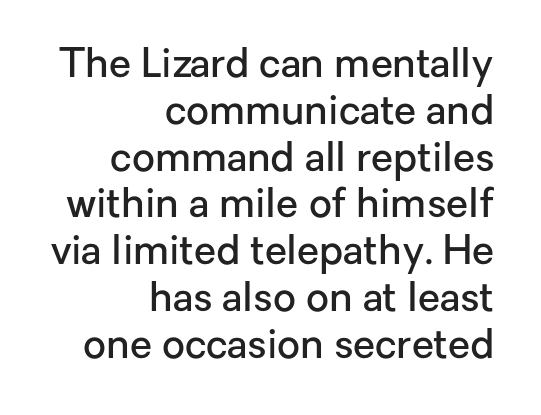
Posture: upright roman. Strokes here are thickened, but only to semibold level. Note the varied advance widths — an 'i' is clearly narrower than an 'm'. The letters sit at their default tracking, neither squeezed nor spread. Caption: multi-line text, flush right, ragged left.
